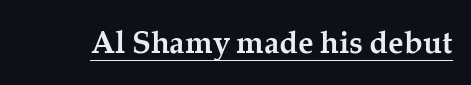
{"serif": "yes", "italic": "no", "bold": "yes", "weight": "semibold", "width": "normal", "stroke_contrast": "medium", "x_height": "medium", "monospaced": "no", "underline": "yes", "letter_spacing": "normal", "letter_spacing_em": 0.0, "glyph_px": 31}
